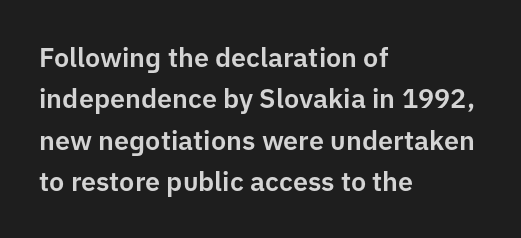
Successive baselines arrive at the customary interval. Short and long lines alike share a common starting point at left. Italic: no, the glyphs are upright roman. Short note: letters normally spaced. Quick note: underline off.
